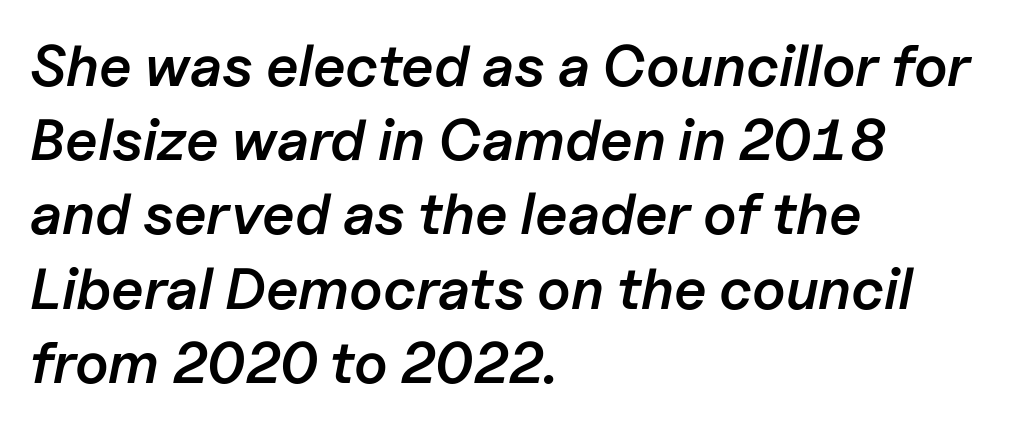
Students, this is semibold: more ink than regular, less than bold. Here the designer chose a conventional face with non-uniform glyph widths. In terms of leading, this rendering sits right in the middle. A typesetter would mark this as italic.
